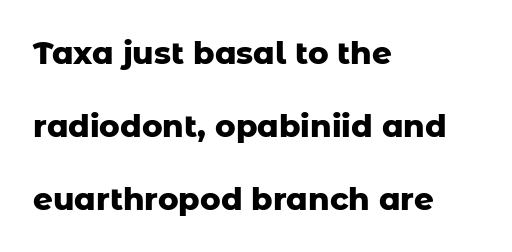
{"serif": "no", "italic": "no", "bold": "yes", "weight": "heavy", "width": "normal", "stroke_contrast": "low", "x_height": "medium", "monospaced": "no", "underline": "no", "align": "left", "line_spacing": "loose", "line_spacing_ratio": 2.36, "letter_spacing": "normal", "letter_spacing_em": 0.0, "glyph_px": 31}
